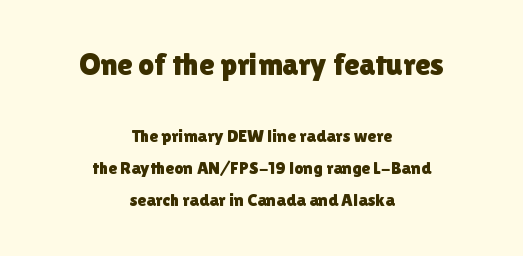
{"serif": "no", "italic": "no", "width": "normal", "x_height": "medium", "monospaced": "no", "underline": "no", "align": "center", "line_spacing_ratio": 1.76, "letter_spacing": "normal", "letter_spacing_em": 0.0, "larger_block": "first", "size_ratio": 1.72, "glyph_px": 31}
